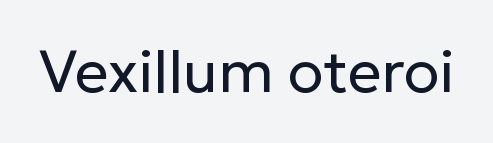
{"serif": "no", "italic": "no", "bold": "no", "weight": "regular", "width": "normal", "stroke_contrast": "low", "x_height": "medium", "monospaced": "no", "underline": "no", "letter_spacing": "normal", "letter_spacing_em": 0.0, "glyph_px": 59}
